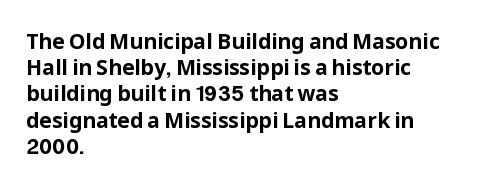
The image shows 21 px bold type, upright; set left-aligned, normal line spacing (1.25x), normal letter spacing, not underlined.
